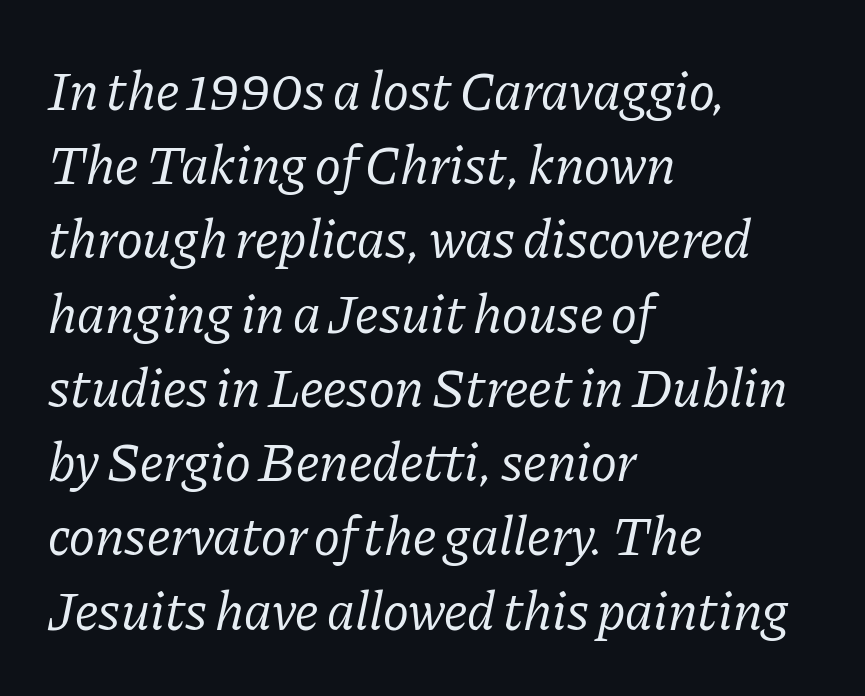
Q: Is the text bold? A: No.
Q: Is the text italic (slanted)? A: Yes, it leans right by about 11 degrees.
Q: Is the typeface a serif or a sans-serif typeface? A: Serif.
Q: Is the text underlined? A: No.
Q: How is the paragraph aligned? A: Left-aligned.
Q: Is the spacing between letters normal or unusually wide? A: Normal.
Q: Is the spacing between lines tight, normal or loose? A: Normal.
Q: Width (condensed, normal, or wide)? A: Normal.
Q: Stroke contrast? A: Low.
Q: x-height? A: Medium.
Q: Monospaced? A: No.
